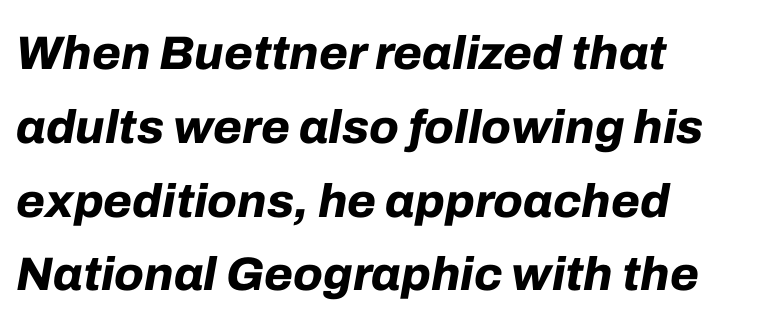
The image shows 47 px bold type, italic (leaning right); set left-aligned, normal line spacing (1.57x), normal letter spacing, not underlined; low stroke contrast and a medium x-height.
